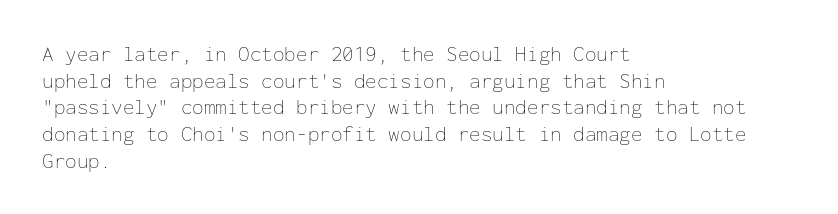
Summary of weight: not heavy and not bold. The vertical gap from one line to the next is medium. The type is set solid horizontally, with unmodified tracking. No italicization has been applied; the sample stays upright. The paragraph shown leans on its left margin. The gap between lines stays unmarked.
